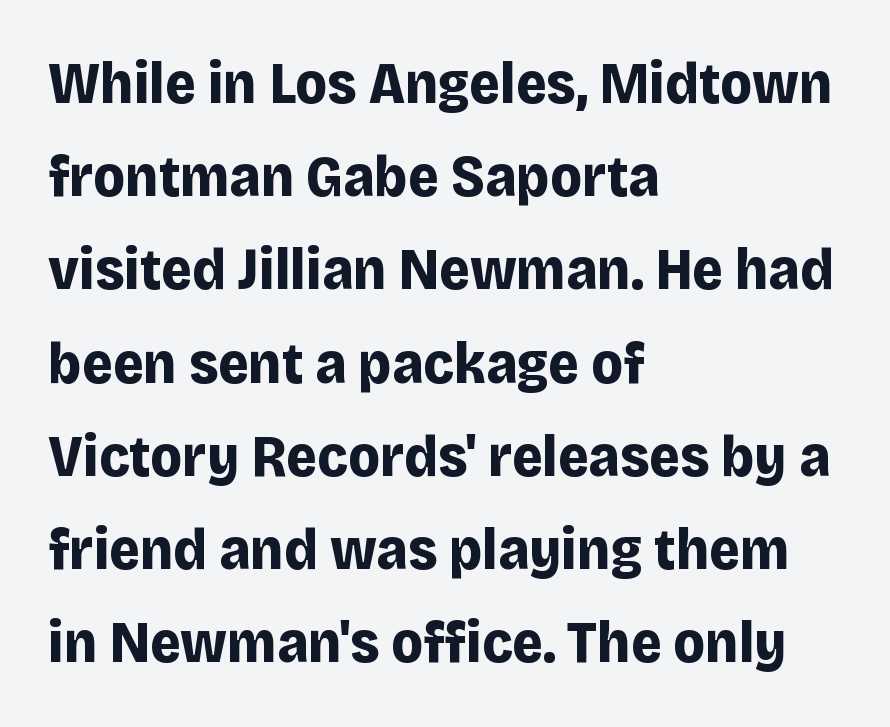
Every row of glyphs begins at an identical x-position on the left. The passage shown is typed in a proportional face where columns would drift. The characters look thick and weighty, a clear bold. Does the lettering tilt? It doesn't — this is upright. Compared with typical body copy, the letter spacing here is the same. The characters display no serif detailing; their extremities are plain.
